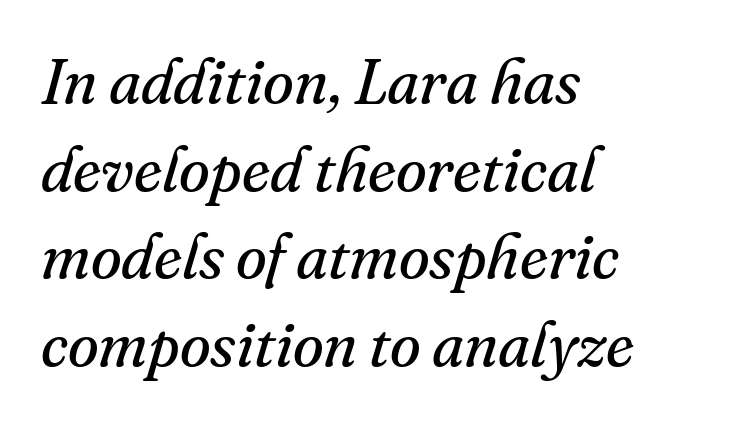
{"serif": "yes", "italic": "yes", "lean": "right", "slant_degrees": 16, "bold": "no", "weight": "regular", "width": "normal", "stroke_contrast": "medium", "x_height": "small", "monospaced": "no", "underline": "no", "align": "left", "line_spacing": "normal", "line_spacing_ratio": 1.39, "letter_spacing": "normal", "letter_spacing_em": 0.0, "glyph_px": 63}
